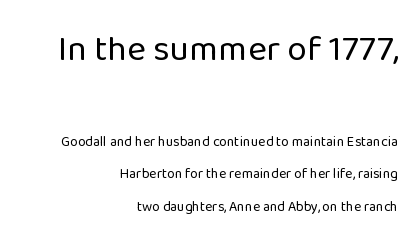
The lines are spread far apart with generous leading. In this sample the first text group is rendered at the bigger scale. The lines in this sample share a right terminus and differ only in where they begin. The type sits square on the baseline with zero lean. The face looks like a standard text weight, possibly lighter.
